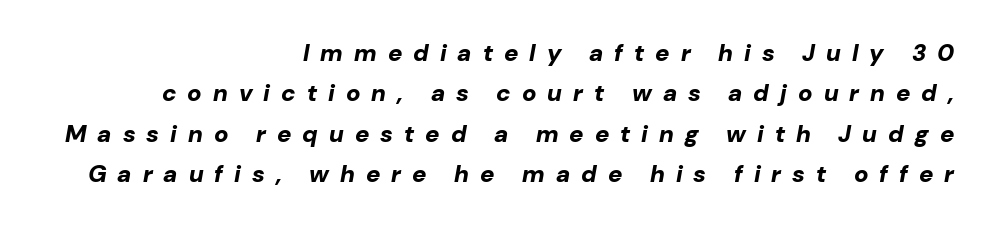
{"italic": "yes", "lean": "right", "slant_degrees": 10, "bold": "yes", "underline": "no", "align": "right", "line_spacing": "normal", "line_spacing_ratio": 1.68, "letter_spacing": "wide", "letter_spacing_em": 0.46, "glyph_px": 24}
